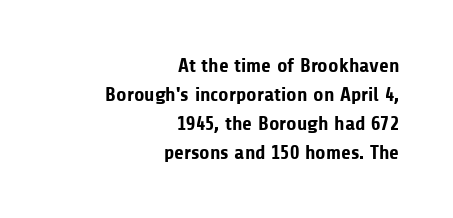
{"italic": "no", "bold": "yes", "underline": "no", "align": "right", "line_spacing": "normal", "line_spacing_ratio": 1.45, "letter_spacing": "normal", "letter_spacing_em": 0.0, "glyph_px": 20}
